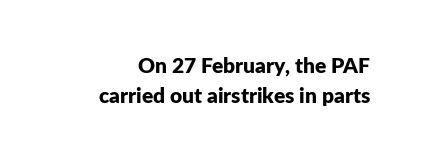
Glyph-to-glyph distance matches everyday printed text. Clear beneath every line of the passage. Compared with typical paragraphs, the rows here are spaced about the same. Is the type bold? Yes — the strokes are clearly thick and heavy. Posture: vertical.
